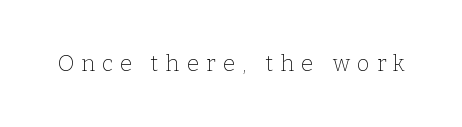
Q: Is the text bold? A: No.
Q: Is the text italic (slanted)? A: No, it is upright.
Q: Is the text underlined? A: No.
Q: Is the spacing between letters normal or unusually wide? A: Unusually wide.
